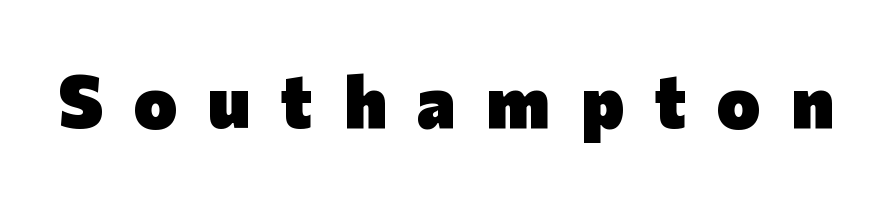
Q: Is the text bold? A: Yes.
Q: Is the text italic (slanted)? A: No, it is upright.
Q: Is the typeface a serif or a sans-serif typeface? A: Sans-serif.
Q: Is the text underlined? A: No.
Q: Is the spacing between letters normal or unusually wide? A: Unusually wide.
Q: Width (condensed, normal, or wide)? A: Normal.
Q: Stroke contrast? A: Low.
Q: x-height? A: Medium.
Q: Monospaced? A: No.
